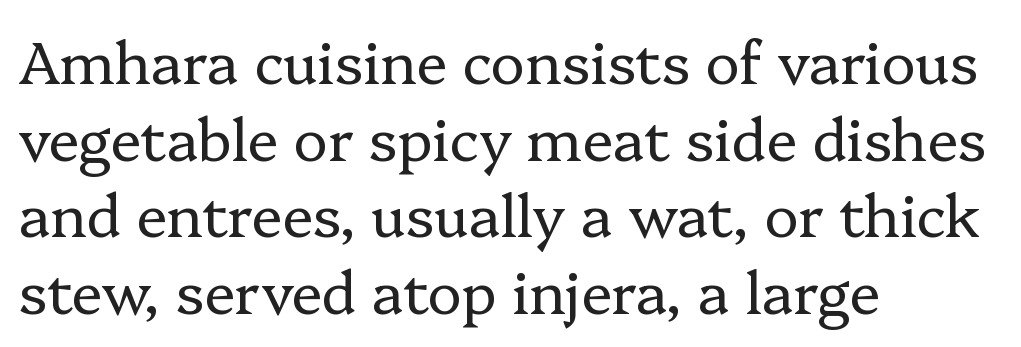
The image shows 58 px regular-weight serif type, upright; set left-aligned, normal line spacing (1.32x), normal letter spacing, not underlined; low stroke contrast and a medium x-height.
